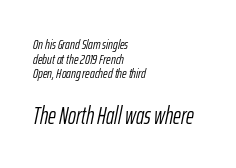
Q: Is the text bold? A: No.
Q: Is the text italic (slanted)? A: Yes, it leans right by about 12 degrees.
Q: Is the text underlined? A: No.
Q: How is the paragraph aligned? A: Left-aligned.
Q: Is the spacing between letters normal or unusually wide? A: Normal.
Q: Is the spacing between lines tight, normal or loose? A: Tight.
Q: Which block of text is set in a larger size, the first (top) or the second (bottom)? A: The second (bottom) one.
